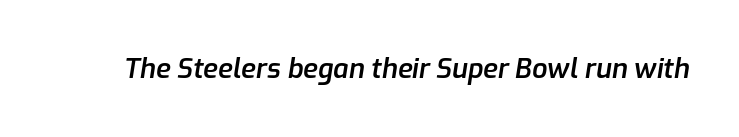
The specimen omits any rule beneath the text block's lines. The passage shown has conventional tracking throughout. The specimen reads as italic at a glance. Semibold letterforms, between regular and bold.
